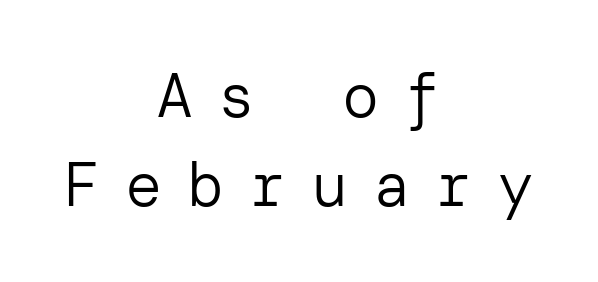
The image shows 62 px regular-weight sans-serif type, upright; set centered, normal line spacing (1.44x), unusually wide letter spacing (+0.4 em), not underlined; low stroke contrast and a medium x-height.
